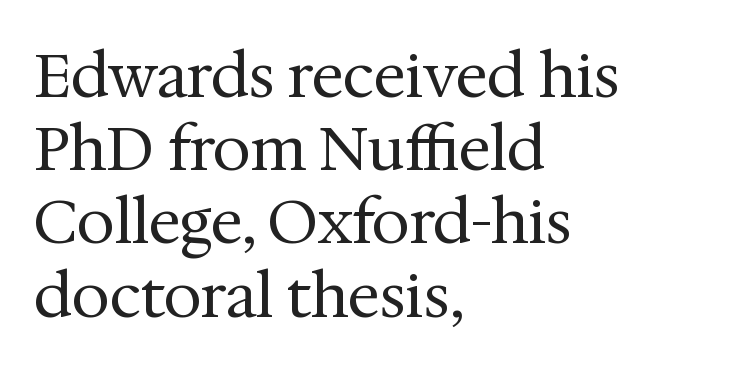
{"serif": "yes", "italic": "no", "bold": "no", "weight": "regular", "width": "normal", "stroke_contrast": "medium", "x_height": "medium", "monospaced": "no", "underline": "no", "align": "left", "line_spacing_ratio": 1.2, "letter_spacing": "normal", "letter_spacing_em": 0.0, "glyph_px": 61}
